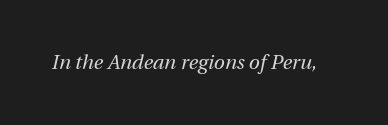
Q: Is the text bold? A: No.
Q: Is the text italic (slanted)? A: Yes, it leans right by about 12 degrees.
Q: Is the text underlined? A: No.
Q: Is the spacing between letters normal or unusually wide? A: Normal.
